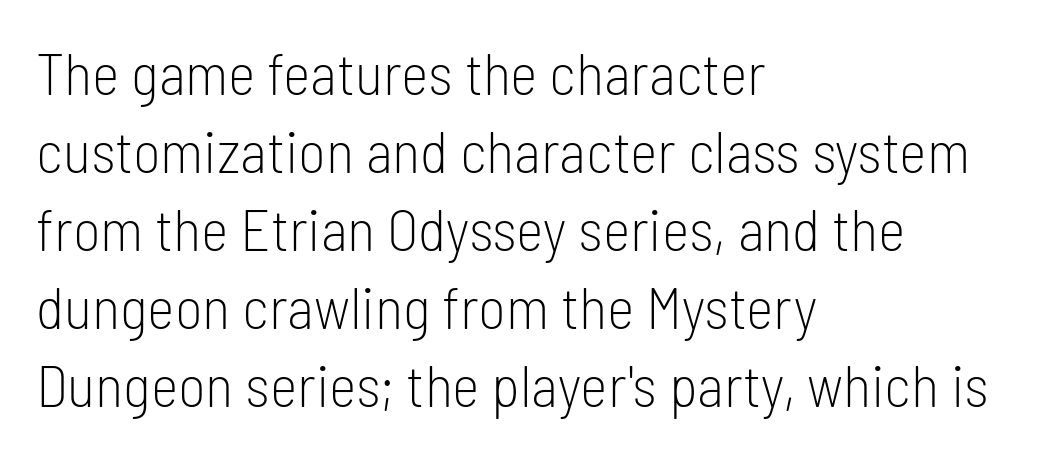
The rendering anchors every line to the left-hand side. Bare-footed words on every line. Posture: straight, roman, zero tilt. Compared with a typical body face, this is equally light or lighter still. Each letter's strokes conclude bluntly, with no projecting serifs. Students, note that the glyphs here touch the page at normal intervals.
